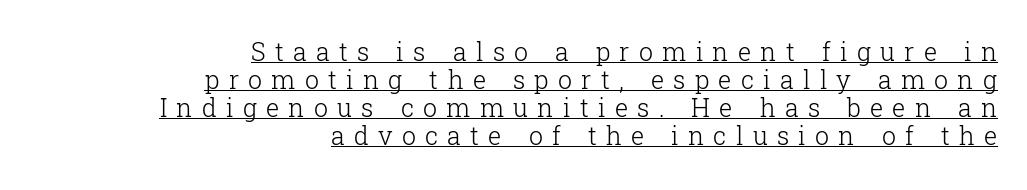
The typesetter chose a ragged-left arrangement here. Stroke mass is kept to a normal reading level or below. Quick note: underline on. Nope, not italic — everything's standing straight.
